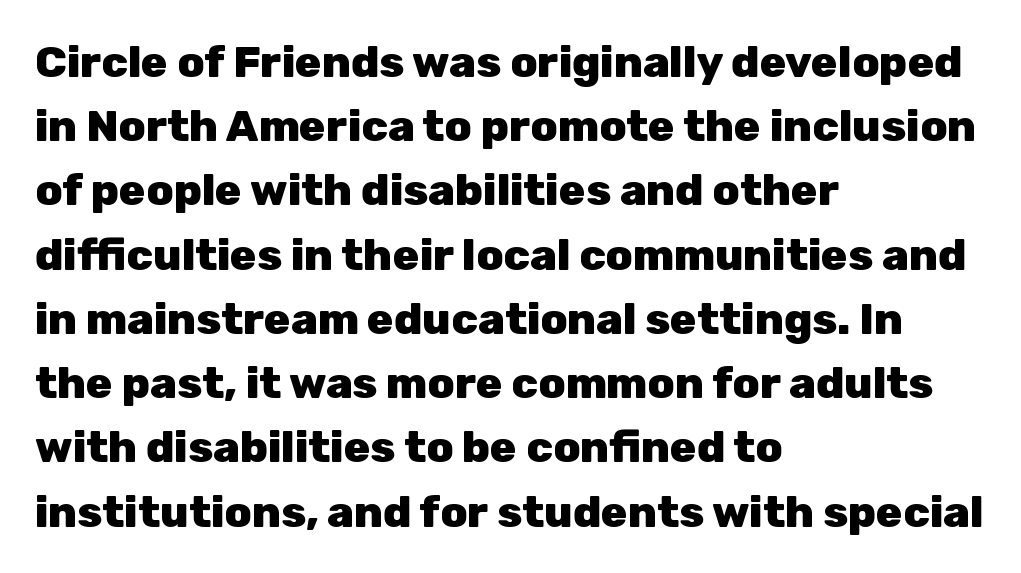
The image shows 44 px heavy sans-serif type, upright; set left-aligned, normal line spacing (1.46x), normal letter spacing, not underlined; low stroke contrast and a medium x-height.
